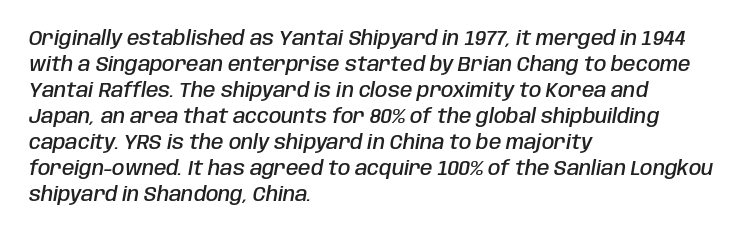
{"italic": "yes", "lean": "right", "slant_degrees": 10, "bold": "semi", "underline": "no", "align": "left", "line_spacing": "normal", "line_spacing_ratio": 1.3, "letter_spacing": "normal", "letter_spacing_em": 0.0, "glyph_px": 20}
